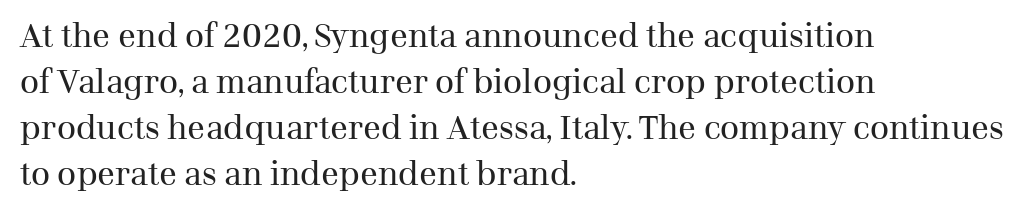
Q: Is the text bold? A: No.
Q: Is the text italic (slanted)? A: No, it is upright.
Q: Is the typeface a serif or a sans-serif typeface? A: Serif.
Q: Is the text underlined? A: No.
Q: How is the paragraph aligned? A: Left-aligned.
Q: Is the spacing between letters normal or unusually wide? A: Normal.
Q: Is the spacing between lines tight, normal or loose? A: Normal.
Q: Width (condensed, normal, or wide)? A: Normal.
Q: Stroke contrast? A: Medium.
Q: x-height? A: Medium.
Q: Monospaced? A: No.
